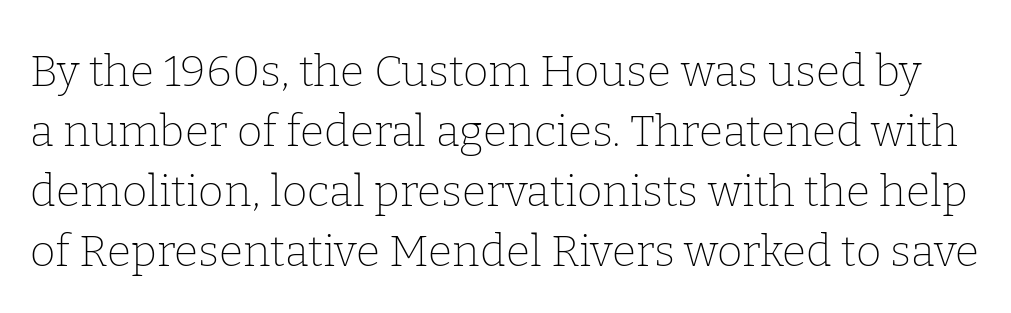
Q: Is the text bold? A: No.
Q: Is the text italic (slanted)? A: No, it is upright.
Q: Is the typeface a serif or a sans-serif typeface? A: Serif.
Q: Is the text underlined? A: No.
Q: Is the spacing between letters normal or unusually wide? A: Normal.
Q: Is the spacing between lines tight, normal or loose? A: Normal.
Q: Width (condensed, normal, or wide)? A: Normal.
Q: Stroke contrast? A: Low.
Q: x-height? A: Medium.
Q: Monospaced? A: No.
